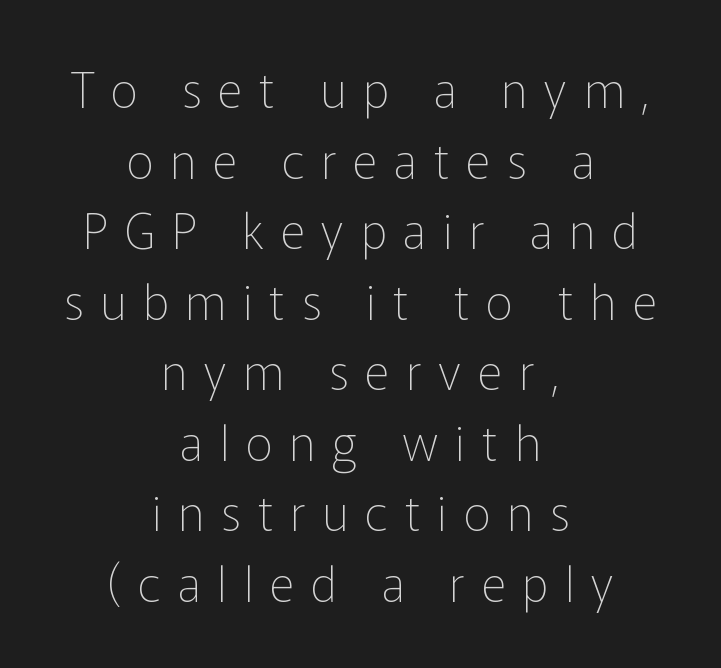
The image shows 48 px thin sans-serif type, upright; set centered, normal line spacing (1.47x), unusually wide letter spacing (+0.35 em), not underlined; low stroke contrast and a medium x-height.
